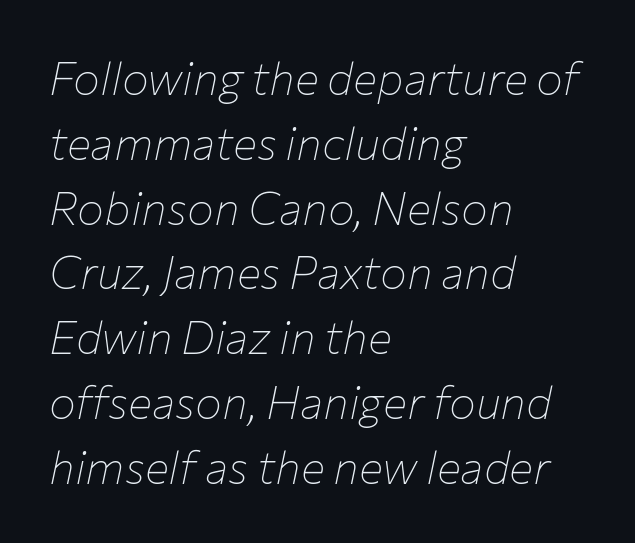
The image shows 45 px thin type, italic (leaning right); set left-aligned, normal line spacing (1.44x), normal letter spacing, not underlined; low stroke contrast and a medium x-height.
